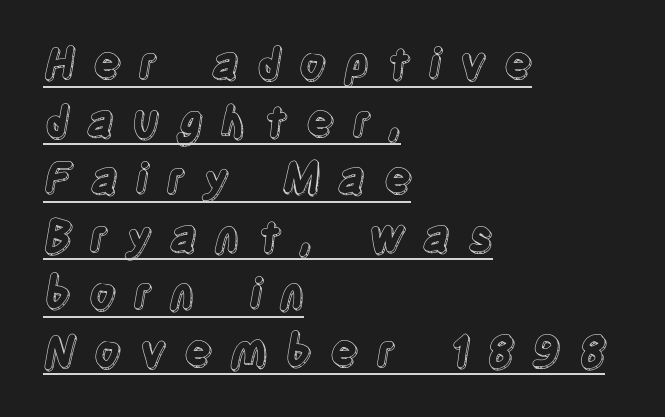
{"width": "condensed", "x_height": "large", "monospaced": "no", "underline": "yes", "align": "left", "line_spacing": "normal", "line_spacing_ratio": 1.37, "letter_spacing": "wide", "letter_spacing_em": 0.42, "glyph_px": 42}
